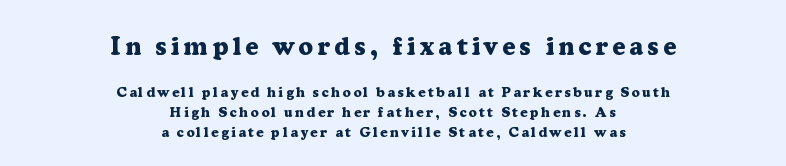
The image shows 25 px bold type, upright; set centered, normal line spacing (1.43x), not underlined; the first (top) block is 1.79x larger.
